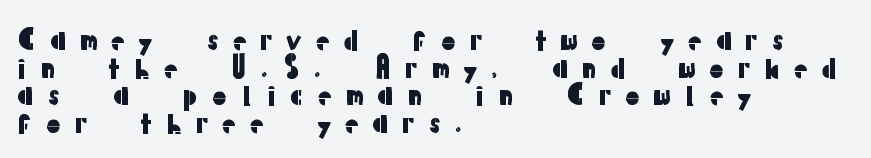
Q: Is the text italic (slanted)? A: No, it is upright.
Q: Is the typeface a serif or a sans-serif typeface? A: Sans-serif.
Q: Is the text underlined? A: No.
Q: How is the paragraph aligned? A: Left-aligned.
Q: Is the spacing between letters normal or unusually wide? A: Unusually wide.
Q: Is the spacing between lines tight, normal or loose? A: Tight.
Q: Width (condensed, normal, or wide)? A: Normal.
Q: Stroke contrast? A: Low.
Q: x-height? A: Medium.
Q: Monospaced? A: No.
